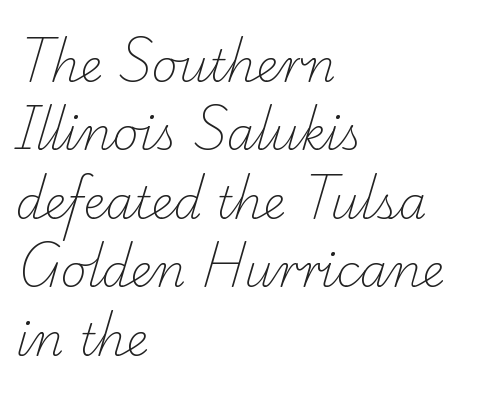
The image shows 45 px light serif type; set left-aligned, normal line spacing (1.52x), normal letter spacing, not underlined; low stroke contrast and a small x-height.
